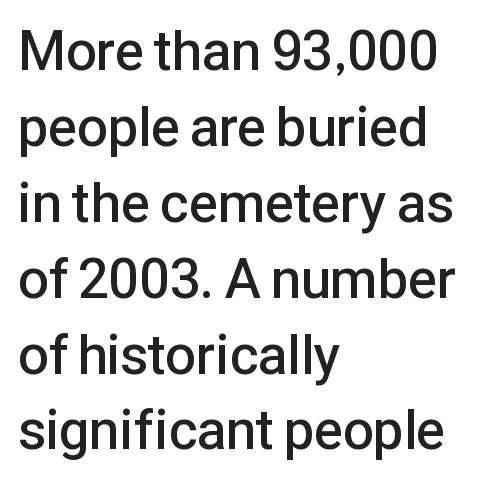
The lettering stays uniformly vertical, giving the passage a roman look. Notice how the passage keeps a crisp vertical edge on the left only. Default kerning and tracking; the words read as compact shapes. The passage shown stacks its lines at a standard gap. Note the varied advance widths — an 'i' is clearly narrower than an 'm'. Descenders hang freely into open space.
